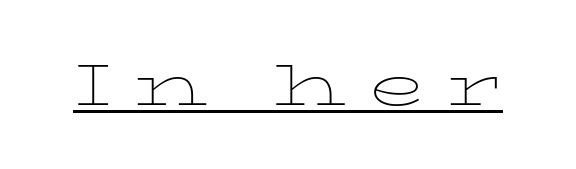
Q: Is the text bold? A: No.
Q: Is the text italic (slanted)? A: No, it is upright.
Q: Is the typeface a serif or a sans-serif typeface? A: Serif.
Q: Is the text underlined? A: Yes.
Q: Is the spacing between letters normal or unusually wide? A: Unusually wide.
Q: Width (condensed, normal, or wide)? A: Wide.
Q: Stroke contrast? A: Low.
Q: x-height? A: Medium.
Q: Monospaced? A: No.
